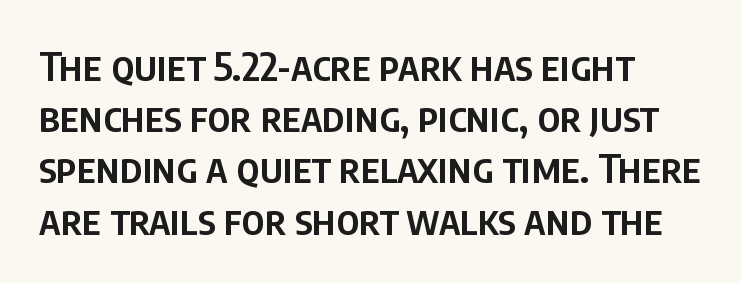
The image shows 40 px semibold, condensed sans-serif type, upright; set left-aligned, normal line spacing (1.28x), normal letter spacing, not underlined; low stroke contrast and a large x-height.
